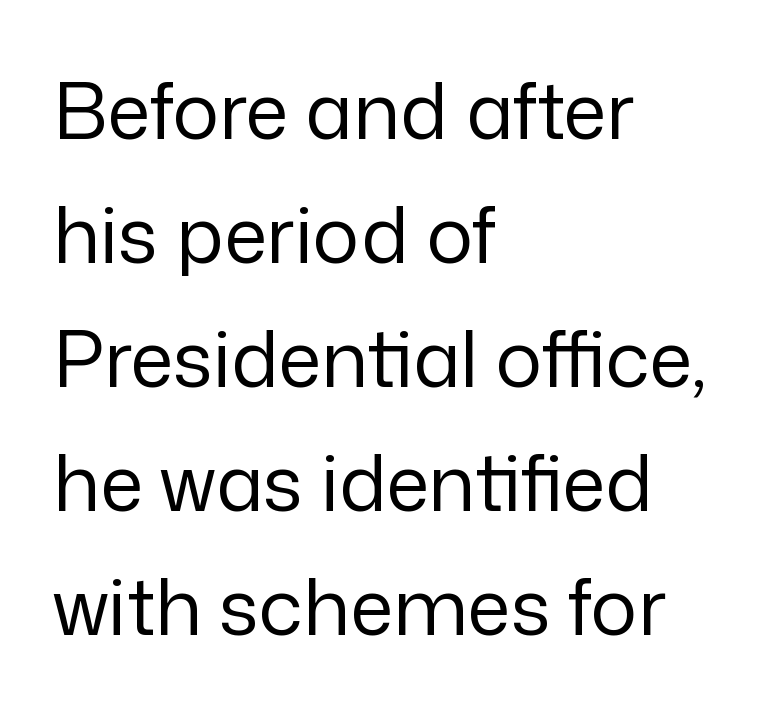
Q: Is the text bold? A: No.
Q: Is the text italic (slanted)? A: No, it is upright.
Q: Is the typeface a serif or a sans-serif typeface? A: Sans-serif.
Q: Is the text underlined? A: No.
Q: How is the paragraph aligned? A: Left-aligned.
Q: Is the spacing between letters normal or unusually wide? A: Normal.
Q: Is the spacing between lines tight, normal or loose? A: Normal.
Q: Width (condensed, normal, or wide)? A: Normal.
Q: Stroke contrast? A: Low.
Q: x-height? A: Medium.
Q: Monospaced? A: No.
